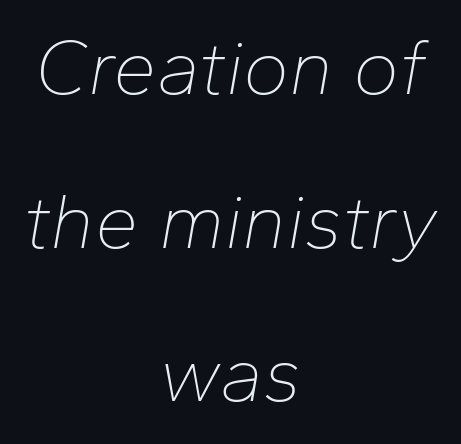
The image shows 78 px thin type, italic (leaning right); set centered, loose line spacing (1.97x), normal letter spacing, not underlined; low stroke contrast and a medium x-height.
